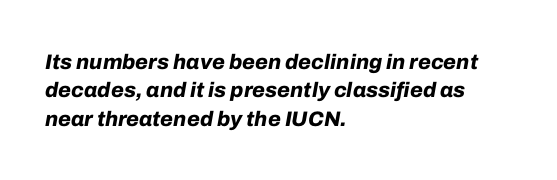
The image shows 21 px bold type, italic (leaning right); set left-aligned, normal line spacing (1.35x), normal letter spacing, not underlined.
